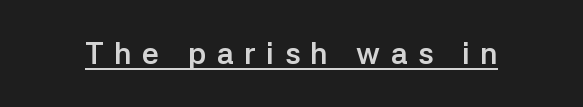
The image shows 30 px semibold sans-serif type, upright; set unusually wide letter spacing (+0.35 em), underlined; low stroke contrast and a medium x-height.
